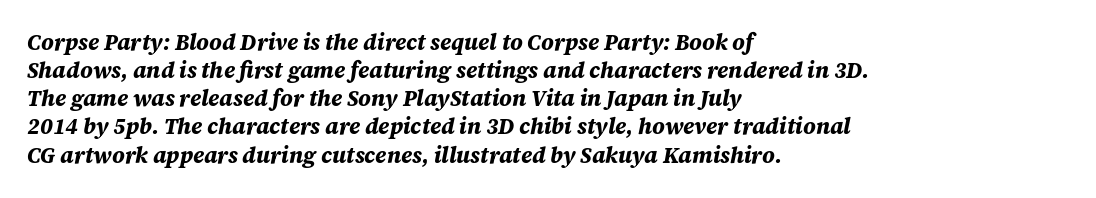
The image shows 22 px bold type, italic (leaning right); set left-aligned, normal line spacing (1.28x), normal letter spacing, not underlined.
